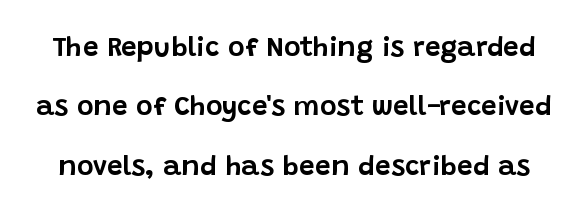
{"serif": "no", "italic": "no", "width": "normal", "stroke_contrast": "low", "x_height": "large", "monospaced": "no", "underline": "no", "line_spacing": "loose", "line_spacing_ratio": 2.12, "letter_spacing": "normal", "letter_spacing_em": 0.0, "glyph_px": 28}
